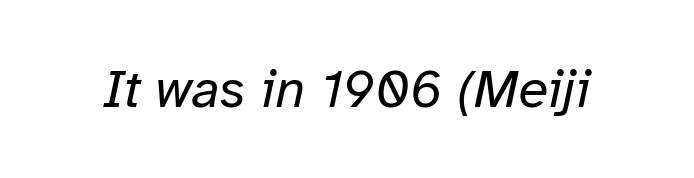
{"italic": "yes", "lean": "right", "slant_degrees": 12, "bold": "no", "weight": "regular", "width": "normal", "stroke_contrast": "low", "x_height": "medium", "monospaced": "no", "underline": "no", "letter_spacing": "normal", "letter_spacing_em": 0.0, "glyph_px": 54}
